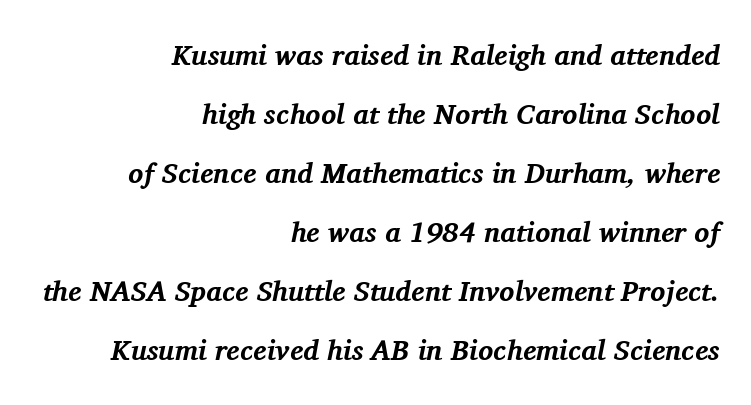
Q: Is the text bold? A: Yes.
Q: Is the text italic (slanted)? A: Yes, it leans right by about 11 degrees.
Q: Is the typeface a serif or a sans-serif typeface? A: Serif.
Q: Is the text underlined? A: No.
Q: How is the paragraph aligned? A: Right-aligned.
Q: Is the spacing between letters normal or unusually wide? A: Normal.
Q: Is the spacing between lines tight, normal or loose? A: Loose.
Q: Width (condensed, normal, or wide)? A: Normal.
Q: Stroke contrast? A: Medium.
Q: x-height? A: Medium.
Q: Monospaced? A: No.
